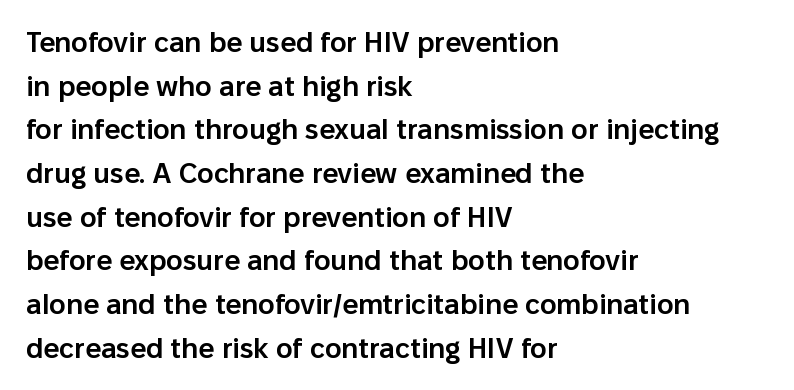
The image shows 28 px semibold sans-serif type, upright; set left-aligned, normal line spacing (1.56x), normal letter spacing, not underlined; low stroke contrast and a medium x-height.
